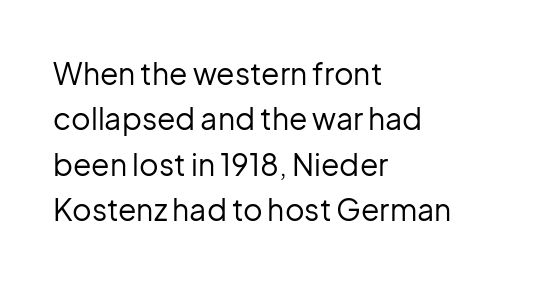
Q: Is the text bold? A: No.
Q: Is the text italic (slanted)? A: No, it is upright.
Q: Is the typeface a serif or a sans-serif typeface? A: Sans-serif.
Q: Is the text underlined? A: No.
Q: How is the paragraph aligned? A: Left-aligned.
Q: Is the spacing between letters normal or unusually wide? A: Normal.
Q: Is the spacing between lines tight, normal or loose? A: Normal.
Q: Width (condensed, normal, or wide)? A: Normal.
Q: Stroke contrast? A: Low.
Q: x-height? A: Medium.
Q: Monospaced? A: No.
